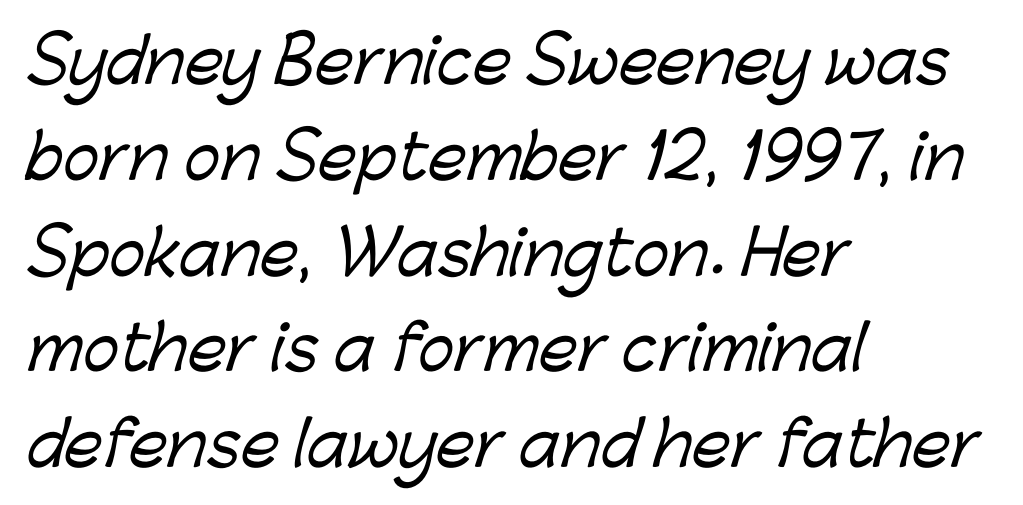
{"serif": "no", "width": "normal", "stroke_contrast": "low", "x_height": "medium", "monospaced": "no", "underline": "no", "align": "left", "line_spacing": "normal", "line_spacing_ratio": 1.57, "letter_spacing": "normal", "letter_spacing_em": 0.0, "glyph_px": 61}
